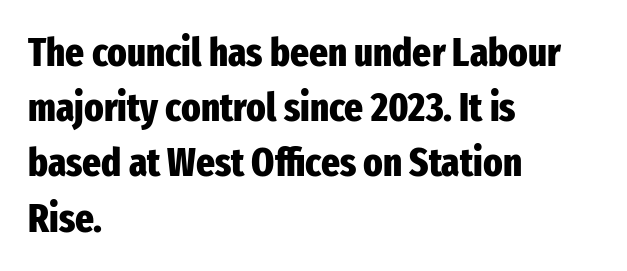
The image shows 40 px heavy, condensed sans-serif type, upright; set left-aligned, normal line spacing (1.38x), normal letter spacing, not underlined; low stroke contrast and a medium x-height.
